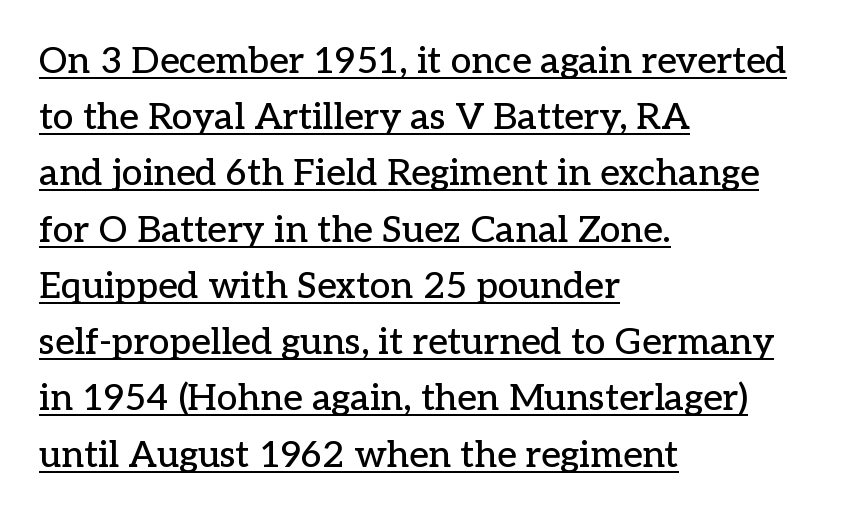
A classic flush-left, rag-right setting is used for this passage. The font family rendered here belongs to the serif group. Varying glyph widths throughout — classic text-font behaviour. Looks like someone drew a line under every word here. What stands out about the letter spacing? Nothing — it is the standard amount.
